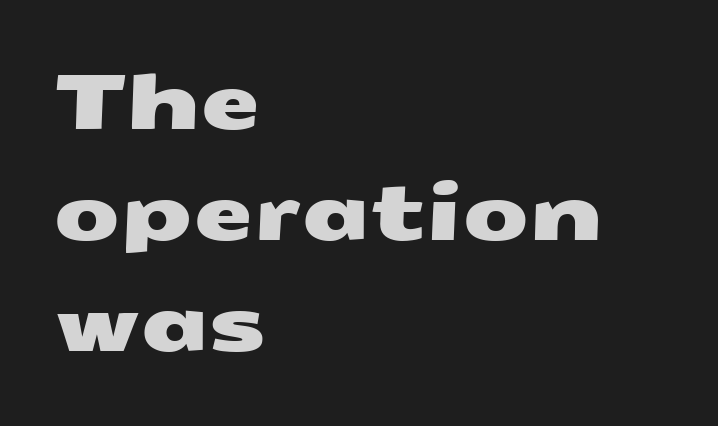
Q: Is the typeface a serif or a sans-serif typeface? A: Sans-serif.
Q: Is the text underlined? A: No.
Q: How is the paragraph aligned? A: Left-aligned.
Q: Is the spacing between letters normal or unusually wide? A: Normal.
Q: Is the spacing between lines tight, normal or loose? A: Normal.
Q: Width (condensed, normal, or wide)? A: Wide.
Q: Stroke contrast? A: Medium.
Q: x-height? A: Medium.
Q: Monospaced? A: No.
